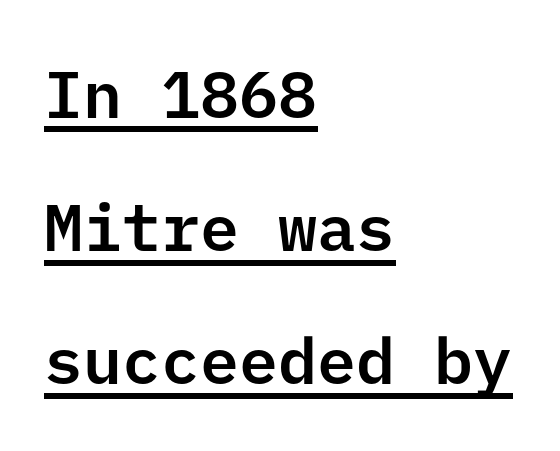
The image shows 65 px sans-serif type, upright; set left-aligned, loose line spacing (2.05x), normal letter spacing, underlined; low stroke contrast and a medium x-height.
